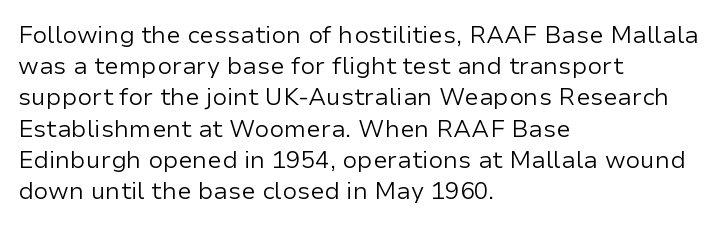
Q: Is the text bold? A: No.
Q: Is the text italic (slanted)? A: No, it is upright.
Q: Is the text underlined? A: No.
Q: How is the paragraph aligned? A: Left-aligned.
Q: Is the spacing between letters normal or unusually wide? A: Normal.
Q: Is the spacing between lines tight, normal or loose? A: Normal.
